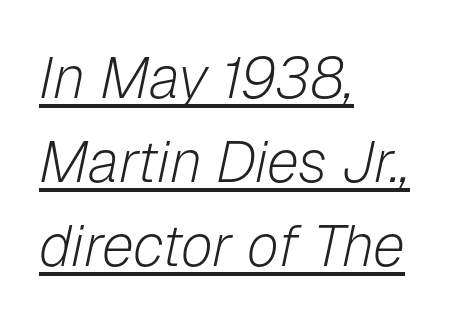
These lines are set flush left with a ragged right edge. Is this a fixed-width face? No — the glyphs have proportional, varying widths. The lettering tilts uniformly, giving the passage an italic look. Interline gaps are of average width in this sample. Bold? No — there's no thickening of the strokes.
